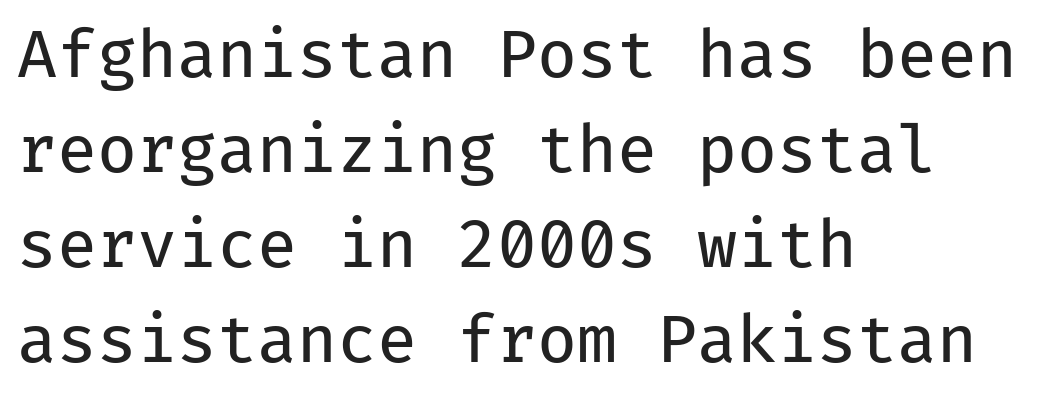
The image shows 65 px regular-weight sans-serif type, upright, monospaced; set left-aligned, normal line spacing (1.46x), normal letter spacing, not underlined; low stroke contrast and a medium x-height.
